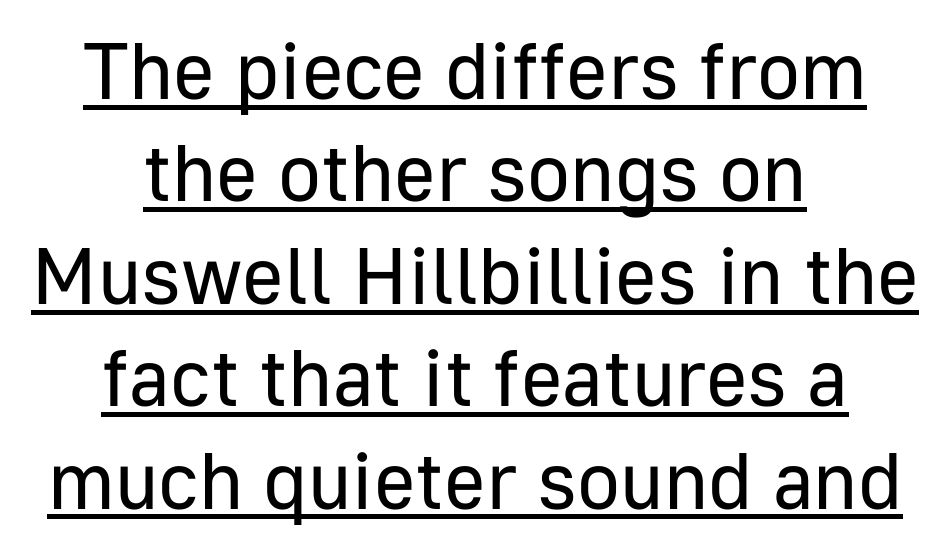
Q: Is the text bold? A: No.
Q: Is the text italic (slanted)? A: No, it is upright.
Q: Is the typeface a serif or a sans-serif typeface? A: Sans-serif.
Q: Is the text underlined? A: Yes.
Q: How is the paragraph aligned? A: Centered.
Q: Is the spacing between letters normal or unusually wide? A: Normal.
Q: Is the spacing between lines tight, normal or loose? A: Normal.
Q: Width (condensed, normal, or wide)? A: Normal.
Q: Stroke contrast? A: Low.
Q: x-height? A: Medium.
Q: Monospaced? A: No.
